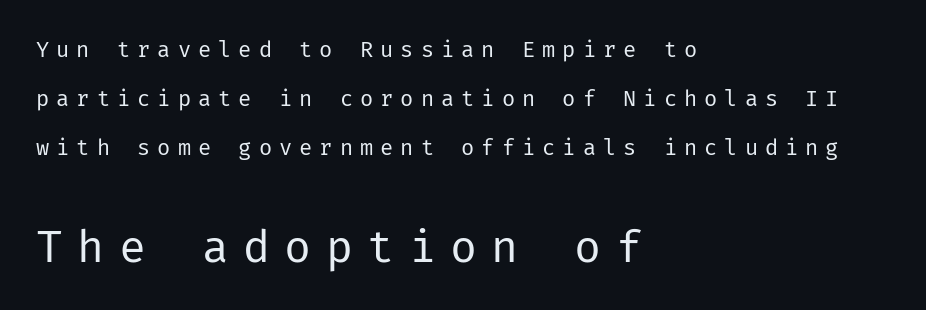
Q: Is the text bold? A: No.
Q: Is the text italic (slanted)? A: No, it is upright.
Q: Is the typeface a serif or a sans-serif typeface? A: Sans-serif.
Q: Is the text underlined? A: No.
Q: How is the paragraph aligned? A: Left-aligned.
Q: Is the spacing between letters normal or unusually wide? A: Unusually wide.
Q: Is the spacing between lines tight, normal or loose? A: Loose.
Q: Which block of text is set in a larger size, the first (top) or the second (bottom)? A: The second (bottom) one.
Q: Width (condensed, normal, or wide)? A: Normal.
Q: Stroke contrast? A: Low.
Q: x-height? A: Medium.
